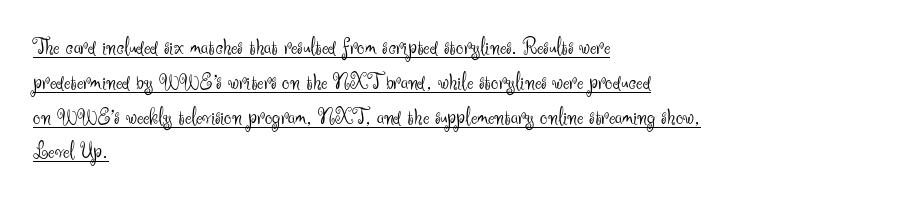
Q: Is the text bold? A: No.
Q: Is the text italic (slanted)? A: No, it is upright.
Q: Is the text underlined? A: Yes.
Q: How is the paragraph aligned? A: Left-aligned.
Q: Is the spacing between letters normal or unusually wide? A: Normal.
Q: Is the spacing between lines tight, normal or loose? A: Normal.
